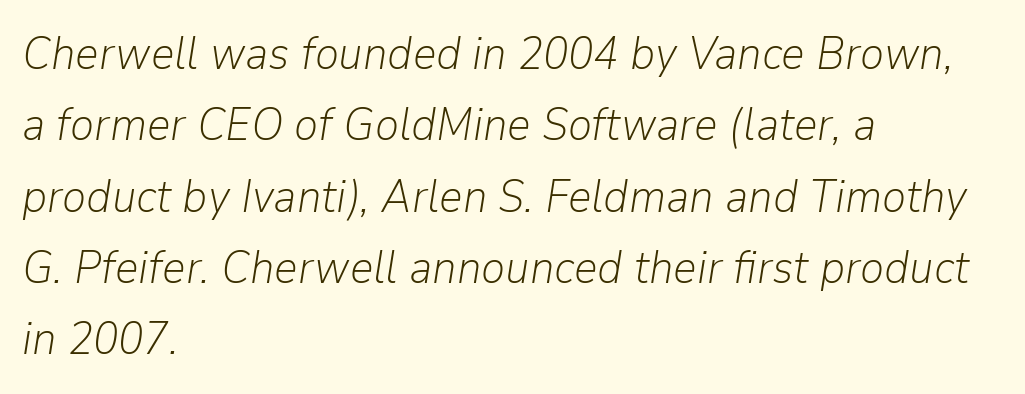
Q: Is the text bold? A: No.
Q: Is the text italic (slanted)? A: Yes, it leans right by about 9 degrees.
Q: Is the text underlined? A: No.
Q: How is the paragraph aligned? A: Left-aligned.
Q: Is the spacing between letters normal or unusually wide? A: Normal.
Q: Is the spacing between lines tight, normal or loose? A: Normal.
Q: Width (condensed, normal, or wide)? A: Normal.
Q: Stroke contrast? A: Low.
Q: x-height? A: Medium.
Q: Monospaced? A: No.
